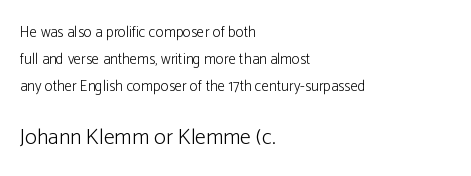
Glance below the letters and you will spot only blank space. These glyphs show unthickened strokes, regular width or finer. Between these two stacked blocks, the lower one wins on size. These lines were composed using upright roman letters.
